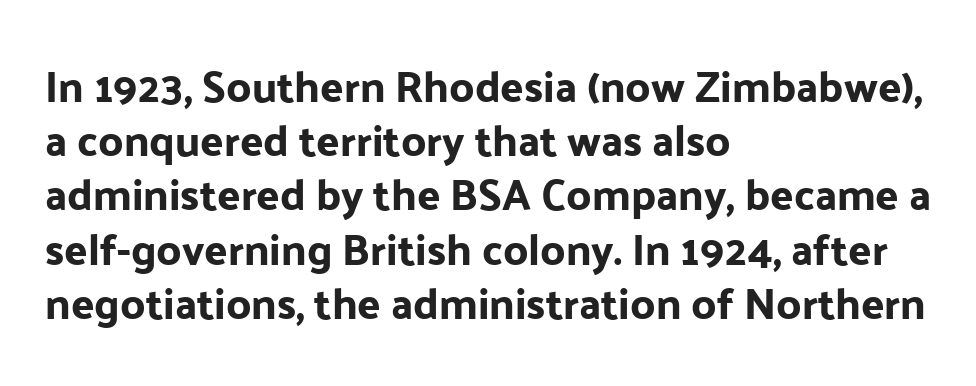
The image shows 43 px sans-serif type, upright; set left-aligned, normal line spacing (1.26x), normal letter spacing, not underlined; low stroke contrast and a medium x-height.
